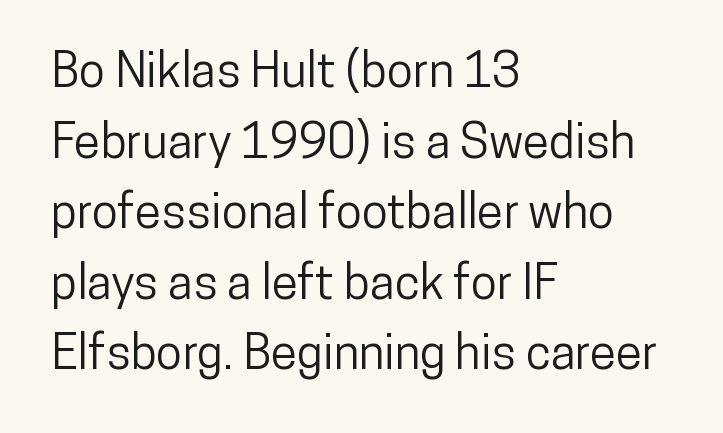
Q: Is the text italic (slanted)? A: No, it is upright.
Q: Is the typeface a serif or a sans-serif typeface? A: Sans-serif.
Q: Is the text underlined? A: No.
Q: How is the paragraph aligned? A: Left-aligned.
Q: Is the spacing between letters normal or unusually wide? A: Normal.
Q: Is the spacing between lines tight, normal or loose? A: Normal.
Q: Width (condensed, normal, or wide)? A: Condensed.
Q: Stroke contrast? A: Low.
Q: x-height? A: Medium.
Q: Monospaced? A: No.
